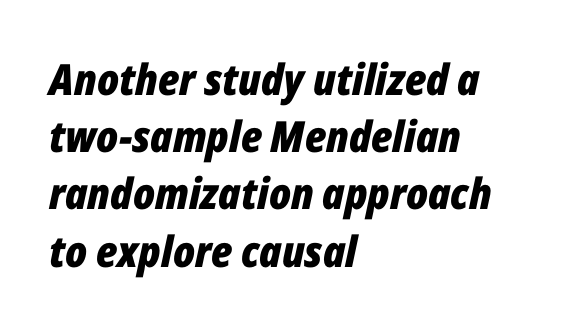
Q: Is the text bold? A: Yes.
Q: Is the text italic (slanted)? A: Yes, it leans right by about 12 degrees.
Q: Is the text underlined? A: No.
Q: How is the paragraph aligned? A: Left-aligned.
Q: Is the spacing between letters normal or unusually wide? A: Normal.
Q: Is the spacing between lines tight, normal or loose? A: Normal.
Q: Width (condensed, normal, or wide)? A: Condensed.
Q: Stroke contrast? A: Low.
Q: x-height? A: Medium.
Q: Monospaced? A: No.
